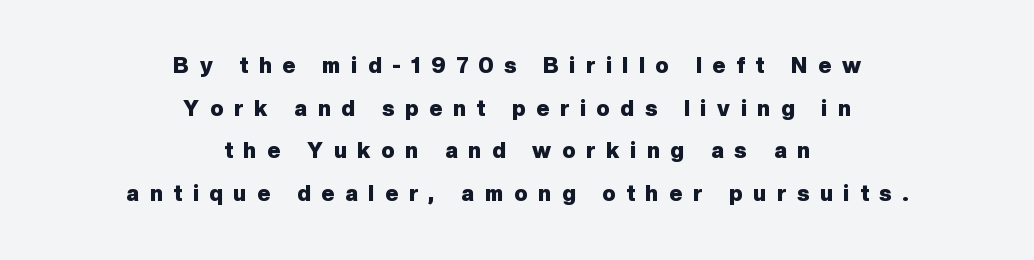
Q: Is the text bold? A: Yes.
Q: Is the text italic (slanted)? A: No, it is upright.
Q: Is the text underlined? A: No.
Q: How is the paragraph aligned? A: Centered.
Q: Is the spacing between letters normal or unusually wide? A: Unusually wide.
Q: Is the spacing between lines tight, normal or loose? A: Loose.
